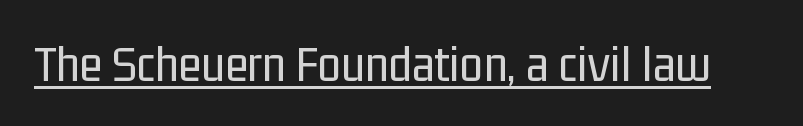
Here the designer chose a conventional face with non-uniform glyph widths. This is the regular roman posture of the typeface. Quick note: underline on. Serif or sans? Sans — the stroke terminals are bare.
